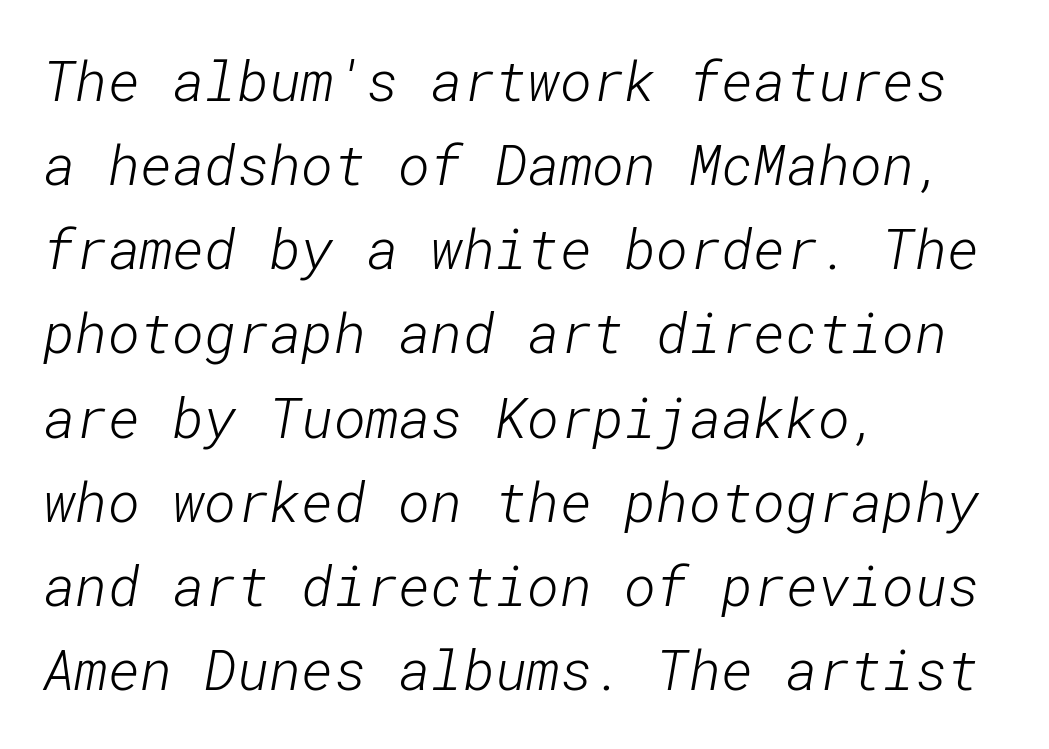
{"serif": "no", "bold": "no", "weight": "light", "width": "normal", "stroke_contrast": "low", "x_height": "medium", "underline": "no", "align": "left", "line_spacing": "normal", "line_spacing_ratio": 1.53, "letter_spacing": "normal", "letter_spacing_em": 0.0, "glyph_px": 55}
